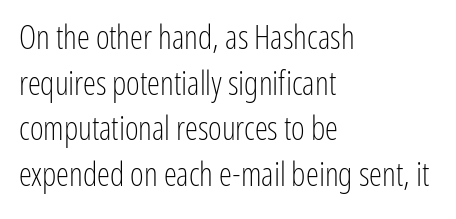
{"serif": "no", "italic": "no", "bold": "no", "weight": "light", "width": "condensed", "stroke_contrast": "low", "x_height": "medium", "monospaced": "no", "underline": "no", "align": "left", "line_spacing": "normal", "line_spacing_ratio": 1.38, "letter_spacing": "normal", "letter_spacing_em": 0.0, "glyph_px": 33}
